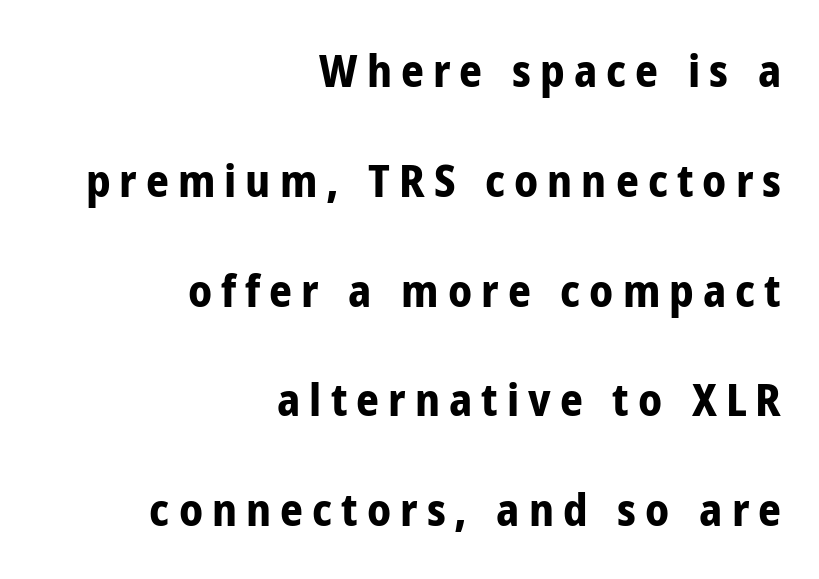
The image shows 45 px bold, condensed sans-serif type, upright; set right-aligned, loose line spacing (2.44x), unusually wide letter spacing (+0.2 em), not underlined; low stroke contrast and a medium x-height.
